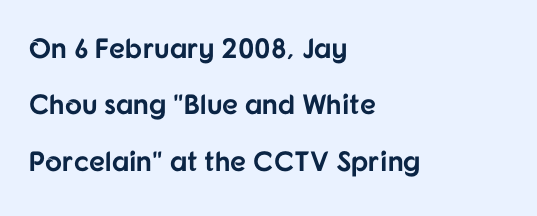
Q: Is the text bold? A: Yes.
Q: Is the text italic (slanted)? A: No, it is upright.
Q: Is the typeface a serif or a sans-serif typeface? A: Sans-serif.
Q: Is the text underlined? A: No.
Q: How is the paragraph aligned? A: Left-aligned.
Q: Is the spacing between letters normal or unusually wide? A: Normal.
Q: Is the spacing between lines tight, normal or loose? A: Loose.
Q: Width (condensed, normal, or wide)? A: Normal.
Q: Stroke contrast? A: Low.
Q: x-height? A: Medium.
Q: Monospaced? A: No.
